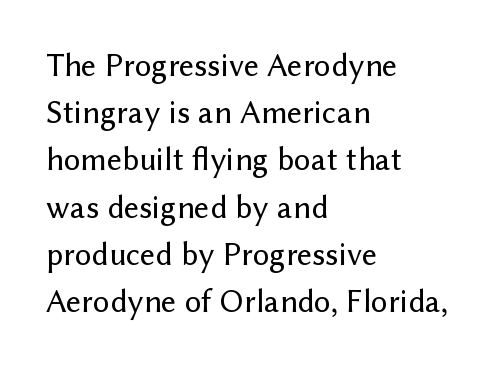
Lines of text with bare space underneath. A normal amount of white space separates one row of letters from the next. Inter-character spacing is left at the font's built-in metrics. Unlike a traditional serif, this face leaves its strokes unadorned. Posture: vertical.
